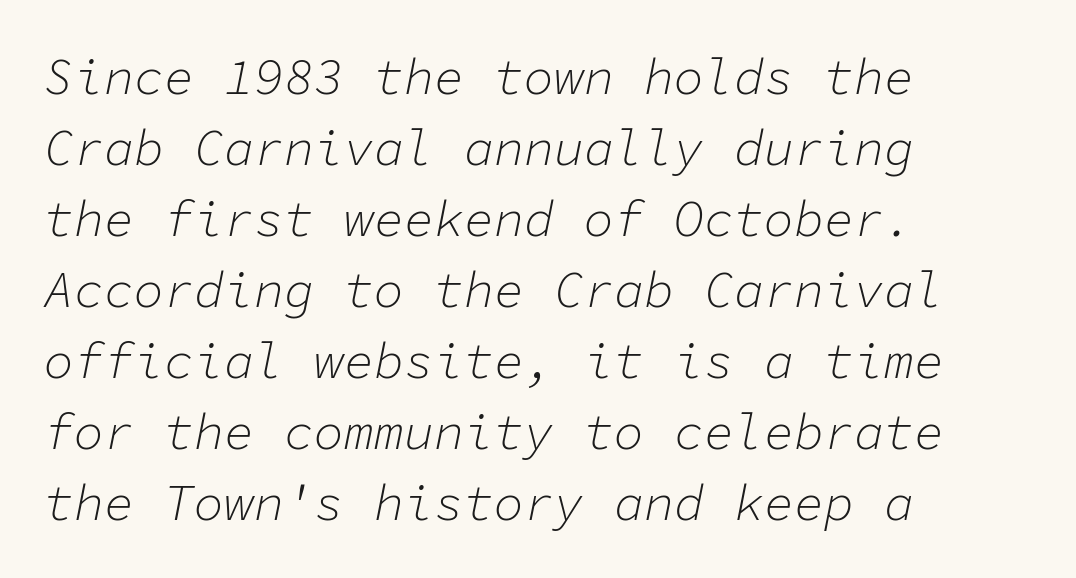
{"italic": "yes", "lean": "right", "slant_degrees": 11, "bold": "no", "weight": "light", "width": "normal", "stroke_contrast": "low", "x_height": "medium", "monospaced": "yes", "underline": "no", "align": "left", "line_spacing": "normal", "line_spacing_ratio": 1.42, "letter_spacing": "normal", "letter_spacing_em": 0.0, "glyph_px": 50}
